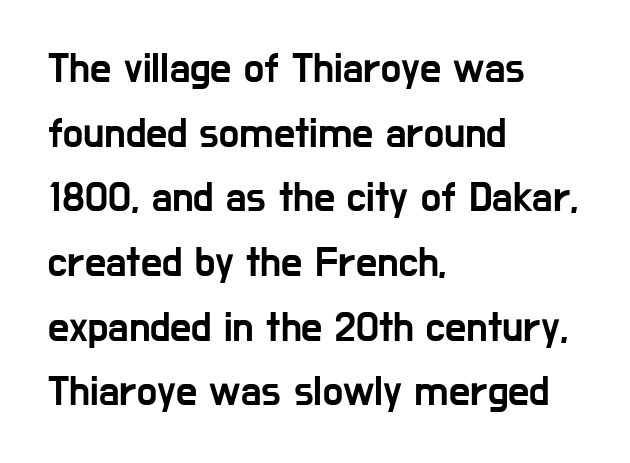
Q: Is the text italic (slanted)? A: No, it is upright.
Q: Is the typeface a serif or a sans-serif typeface? A: Sans-serif.
Q: Is the text underlined? A: No.
Q: How is the paragraph aligned? A: Left-aligned.
Q: Is the spacing between letters normal or unusually wide? A: Normal.
Q: Is the spacing between lines tight, normal or loose? A: Normal.
Q: Width (condensed, normal, or wide)? A: Condensed.
Q: Stroke contrast? A: Low.
Q: x-height? A: Medium.
Q: Monospaced? A: No.
